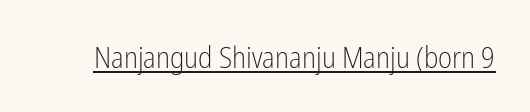
The image shows 30 px light, condensed sans-serif type, upright; set normal letter spacing, underlined; low stroke contrast and a medium x-height.
